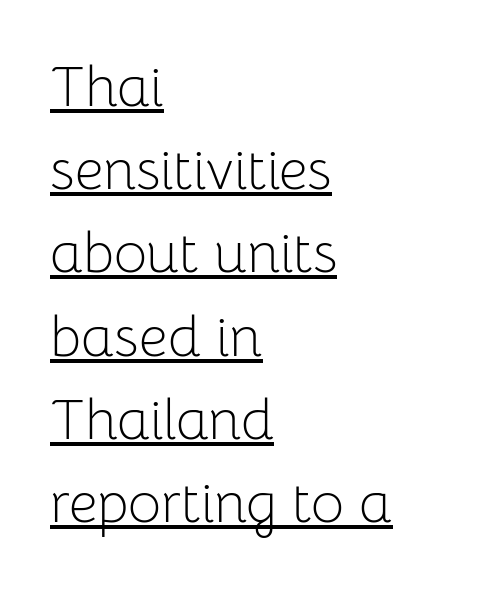
The image shows 57 px light sans-serif type, upright; set left-aligned, normal line spacing (1.46x), normal letter spacing, underlined; low stroke contrast and a medium x-height.
